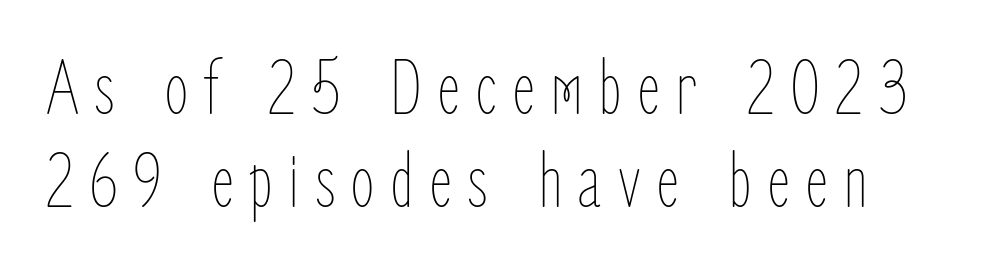
A light-to-regular cut is what we see here. If you drew a line through each stem, it would be perfectly vertical. Spacing verdict: proportional, widths tailored to each character. Clear beneath every line of the passage.
